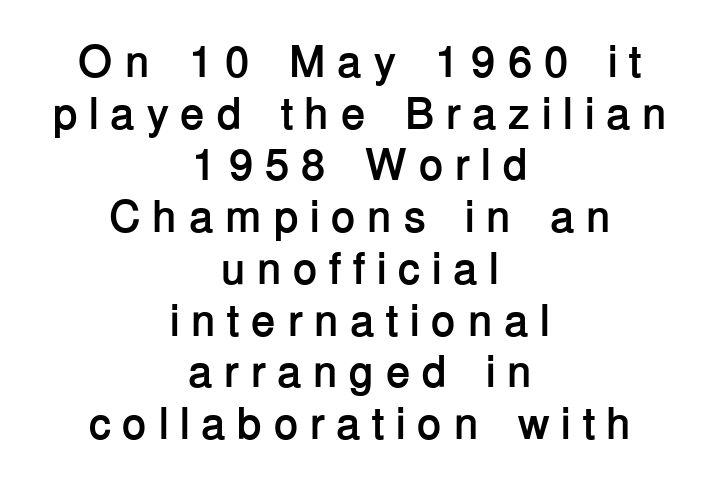
{"serif": "no", "italic": "no", "bold": "yes", "weight": "semibold", "width": "normal", "stroke_contrast": "low", "x_height": "medium", "monospaced": "no", "underline": "no", "align": "center", "line_spacing": "tight", "line_spacing_ratio": 1.15, "letter_spacing": "wide", "letter_spacing_em": 0.25, "glyph_px": 45}
